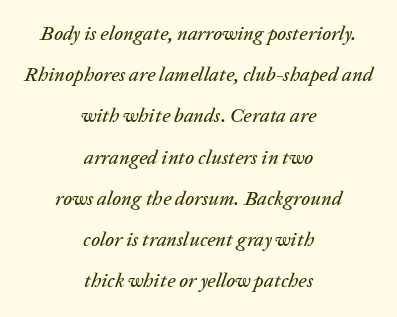
Q: Is the text italic (slanted)? A: Yes, it leans right by about 20 degrees.
Q: Is the text underlined? A: No.
Q: How is the paragraph aligned? A: Centered.
Q: Is the spacing between letters normal or unusually wide? A: Normal.
Q: Is the spacing between lines tight, normal or loose? A: Loose.
